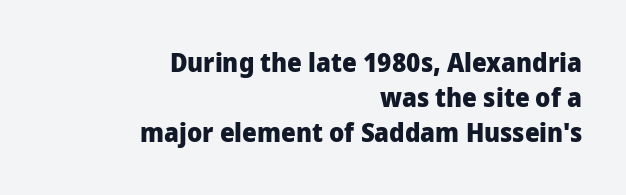
{"italic": "no", "bold": "yes", "underline": "no", "align": "right", "line_spacing": "normal", "line_spacing_ratio": 1.35, "letter_spacing": "normal", "letter_spacing_em": 0.0, "glyph_px": 26}
